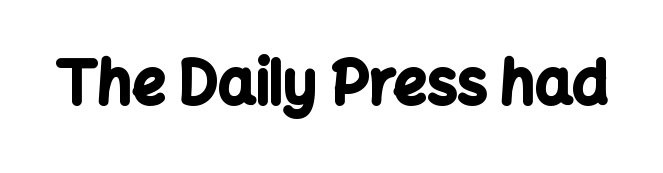
The image shows 59 px bold sans-serif type, upright; set normal letter spacing, not underlined; low stroke contrast and a medium x-height.
